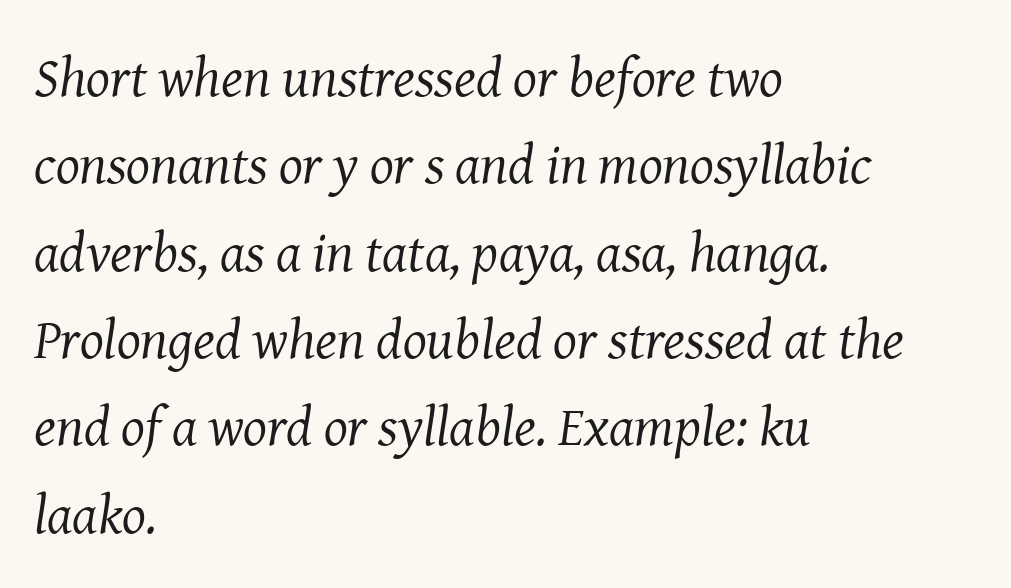
{"serif": "yes", "italic": "yes", "lean": "right", "slant_degrees": 8, "bold": "no", "weight": "regular", "width": "normal", "stroke_contrast": "medium", "x_height": "medium", "monospaced": "no", "underline": "no", "align": "left", "line_spacing": "normal", "line_spacing_ratio": 1.56, "letter_spacing": "normal", "letter_spacing_em": 0.0, "glyph_px": 56}
